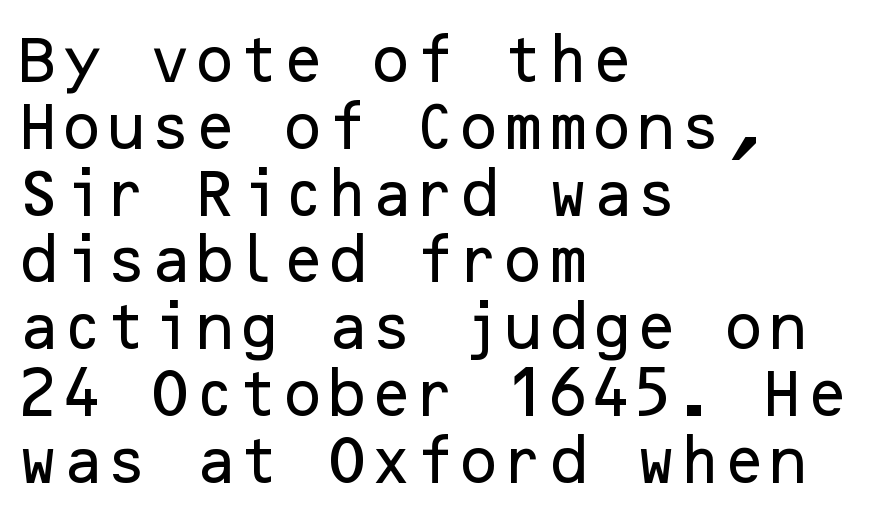
Q: Is the text italic (slanted)? A: No, it is upright.
Q: Is the typeface a serif or a sans-serif typeface? A: Sans-serif.
Q: Is the text underlined? A: No.
Q: How is the paragraph aligned? A: Left-aligned.
Q: Is the spacing between letters normal or unusually wide? A: Normal.
Q: Is the spacing between lines tight, normal or loose? A: Normal.
Q: Width (condensed, normal, or wide)? A: Normal.
Q: Stroke contrast? A: Low.
Q: x-height? A: Medium.
